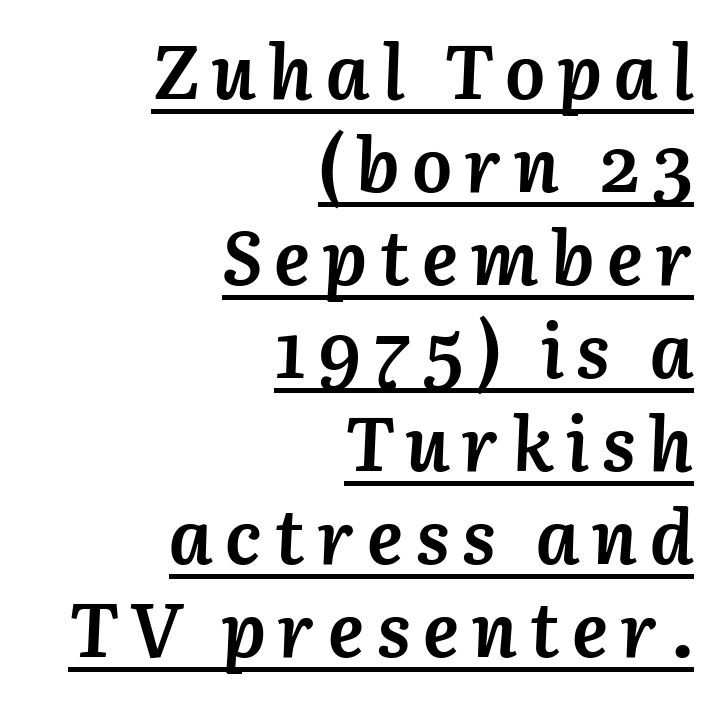
{"italic": "yes", "lean": "right", "slant_degrees": 3, "bold": "yes", "weight": "semibold", "width": "normal", "stroke_contrast": "medium", "x_height": "medium", "monospaced": "no", "underline": "yes", "align": "right", "line_spacing_ratio": 1.24, "glyph_px": 75}
